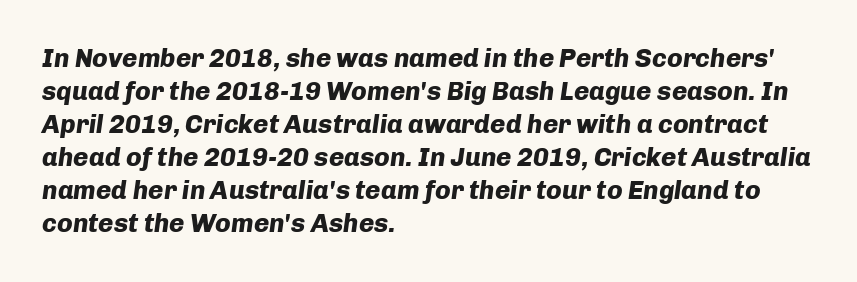
{"italic": "yes", "lean": "right", "slant_degrees": 8, "bold": "yes", "underline": "no", "align": "left", "line_spacing": "normal", "line_spacing_ratio": 1.27, "letter_spacing": "normal", "letter_spacing_em": 0.0, "glyph_px": 26}
